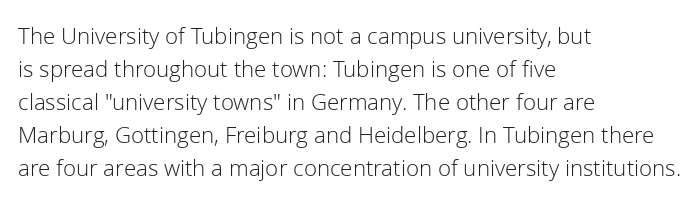
Q: Is the text bold? A: No.
Q: Is the text italic (slanted)? A: No, it is upright.
Q: Is the text underlined? A: No.
Q: How is the paragraph aligned? A: Left-aligned.
Q: Is the spacing between letters normal or unusually wide? A: Normal.
Q: Is the spacing between lines tight, normal or loose? A: Normal.
